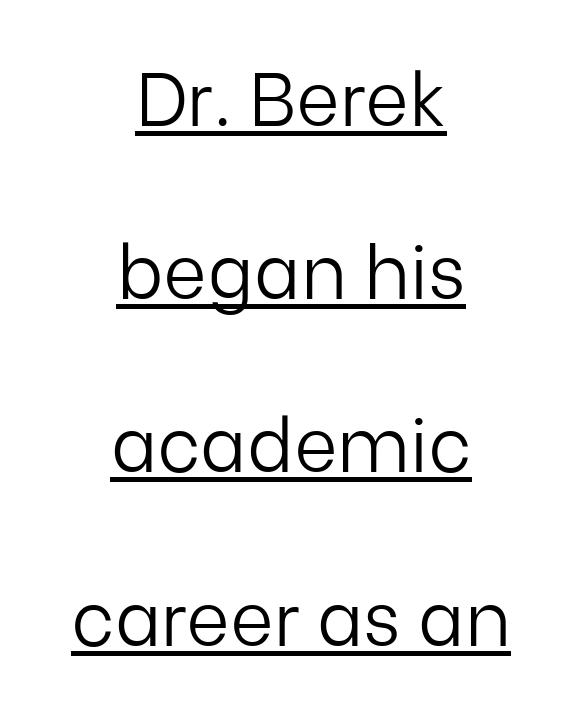
Baseline-to-baseline distance is far greater than the letter height. Spacing between characters is what you'd get straight out of the box. The text block is weighted toward neither margin, spreading evenly from the middle. The specimen includes a rule beneath the text block's lines. Is this a sans? Yes — the strokes have no serifs. Posture: straight, roman, zero tilt.
